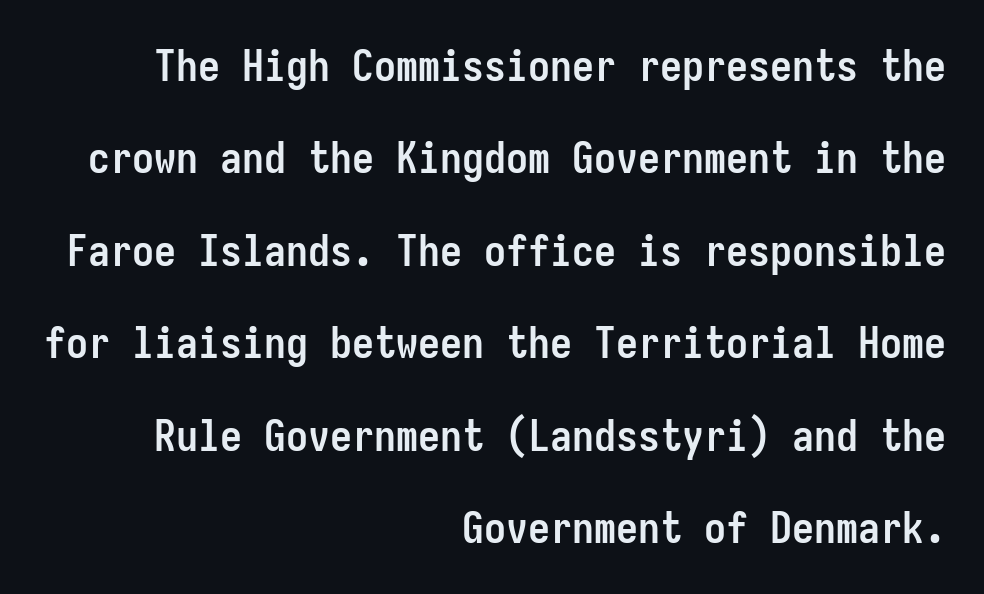
The image shows 44 px semibold, condensed sans-serif type, upright, monospaced; set right-aligned, loose line spacing (2.1x), normal letter spacing, not underlined; low stroke contrast and a medium x-height.
